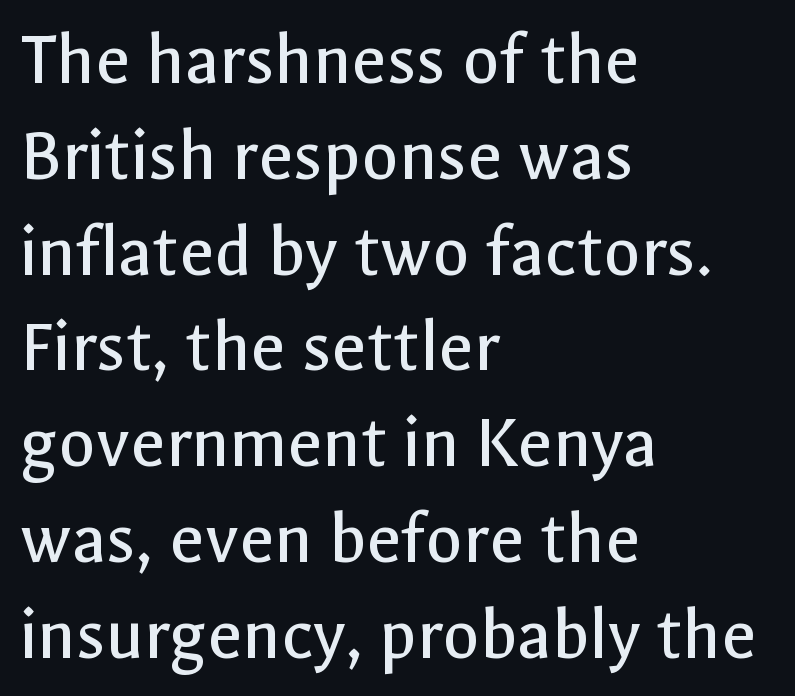
Q: Is the text bold? A: No.
Q: Is the text italic (slanted)? A: No, it is upright.
Q: Is the typeface a serif or a sans-serif typeface? A: Sans-serif.
Q: Is the text underlined? A: No.
Q: How is the paragraph aligned? A: Left-aligned.
Q: Is the spacing between letters normal or unusually wide? A: Normal.
Q: Is the spacing between lines tight, normal or loose? A: Normal.
Q: Width (condensed, normal, or wide)? A: Normal.
Q: x-height? A: Medium.
Q: Monospaced? A: No.
